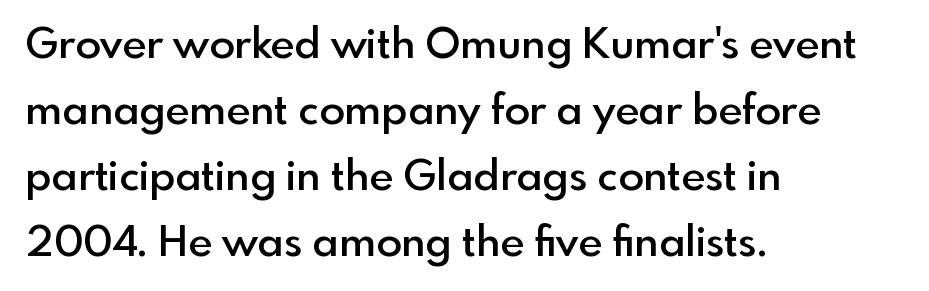
The image shows 42 px semibold sans-serif type, upright; set left-aligned, normal line spacing (1.57x), normal letter spacing, not underlined; a small x-height.
